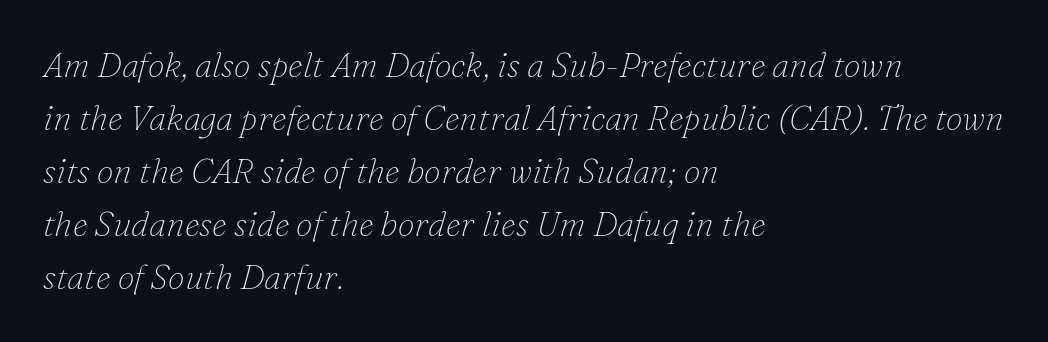
Compared with ordinary roman type, these characters are visibly tilted. This rendering leaves character spacing at its baseline value. The lines sit at an ordinary, default distance from one another. Examine the stroke ends and you'll spot serifs. Teacher's note: observe the even left margin — that is flush-left alignment. Lines of text with bare space underneath.
